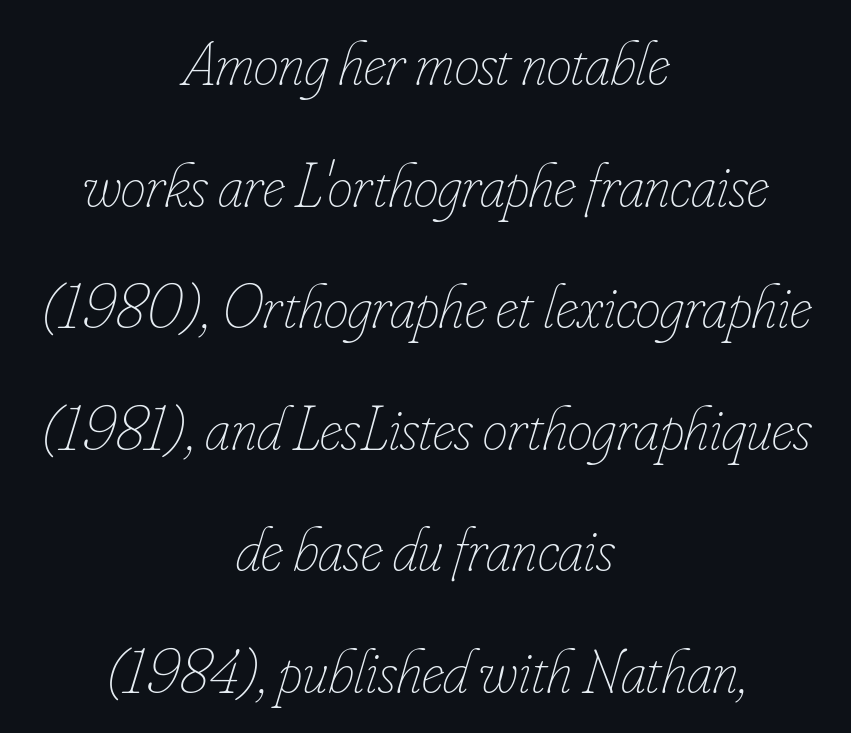
Q: Is the text bold? A: No.
Q: Is the text italic (slanted)? A: Yes, it leans right by about 16 degrees.
Q: Is the text underlined? A: No.
Q: How is the paragraph aligned? A: Centered.
Q: Is the spacing between letters normal or unusually wide? A: Normal.
Q: Is the spacing between lines tight, normal or loose? A: Loose.
Q: Width (condensed, normal, or wide)? A: Condensed.
Q: Stroke contrast? A: Low.
Q: x-height? A: Small.
Q: Monospaced? A: No.
